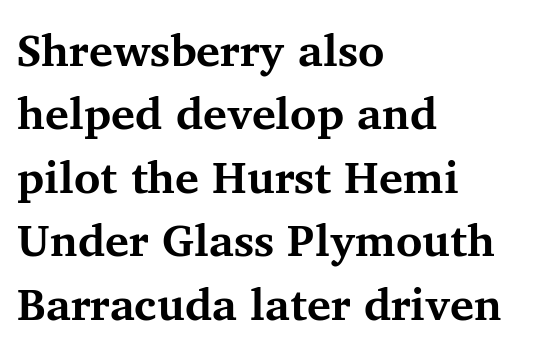
The image shows 45 px bold serif type, upright; set left-aligned, normal line spacing (1.41x), normal letter spacing, not underlined; medium stroke contrast and a medium x-height.
